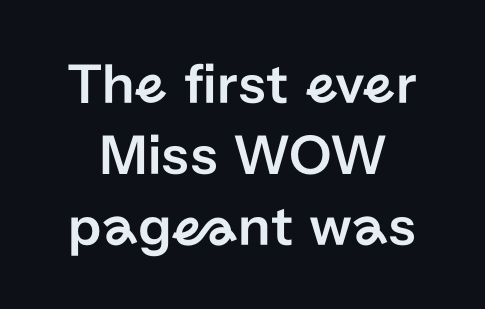
Q: Is the text italic (slanted)? A: No, it is upright.
Q: Is the typeface a serif or a sans-serif typeface? A: Sans-serif.
Q: Is the text underlined? A: No.
Q: Is the spacing between letters normal or unusually wide? A: Normal.
Q: Width (condensed, normal, or wide)? A: Normal.
Q: Stroke contrast? A: Low.
Q: x-height? A: Medium.
Q: Monospaced? A: No.
